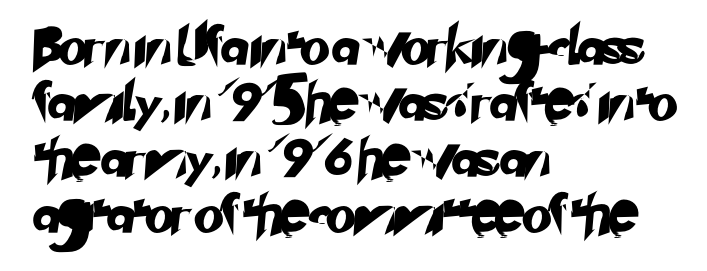
The image shows 38 px sans-serif type; set left-aligned, normal line spacing (1.47x), normal letter spacing, not underlined; low stroke contrast and a small x-height.
